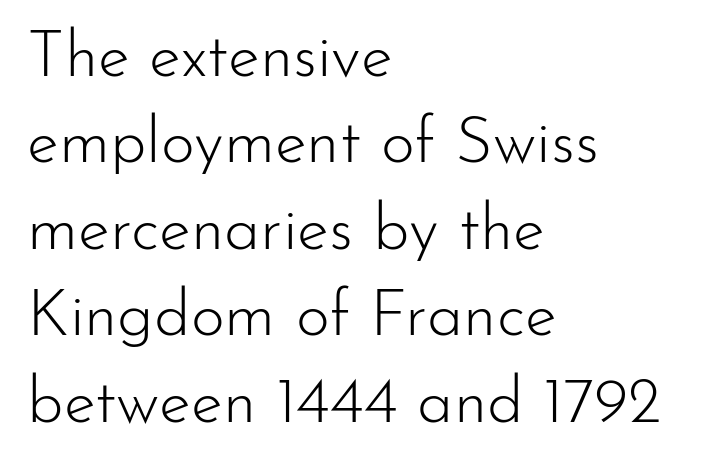
The image shows 65 px light sans-serif type, upright; set left-aligned, normal line spacing (1.33x), normal letter spacing, not underlined; low stroke contrast and a small x-height.
